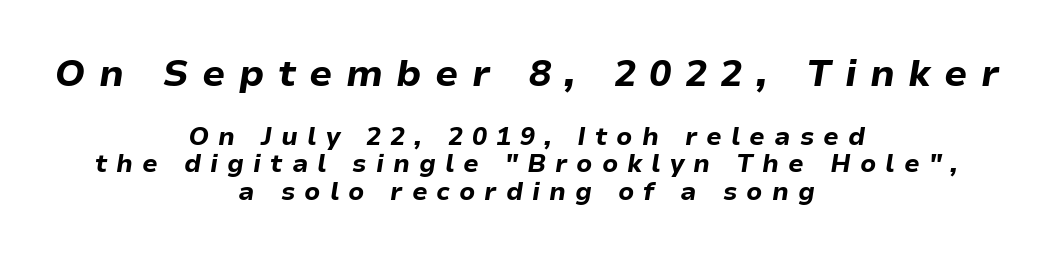
The image shows 37 px bold type, italic (leaning right); set centered, tight line spacing (1.11x), unusually wide letter spacing (+0.36 em), not underlined; the first (top) block is 1.48x larger; low stroke contrast and a medium x-height.
